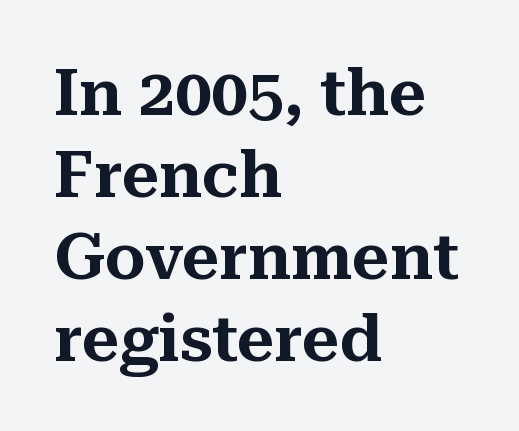
The image shows 65 px serif type, upright; set left-aligned, normal line spacing (1.26x), normal letter spacing, not underlined; medium stroke contrast and a medium x-height.
